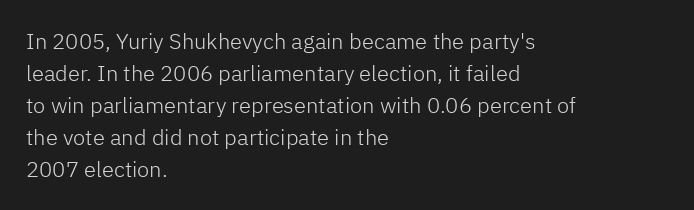
{"italic": "no", "bold": "no", "underline": "no", "align": "left", "line_spacing": "normal", "line_spacing_ratio": 1.45, "letter_spacing": "normal", "letter_spacing_em": 0.0, "glyph_px": 22}
